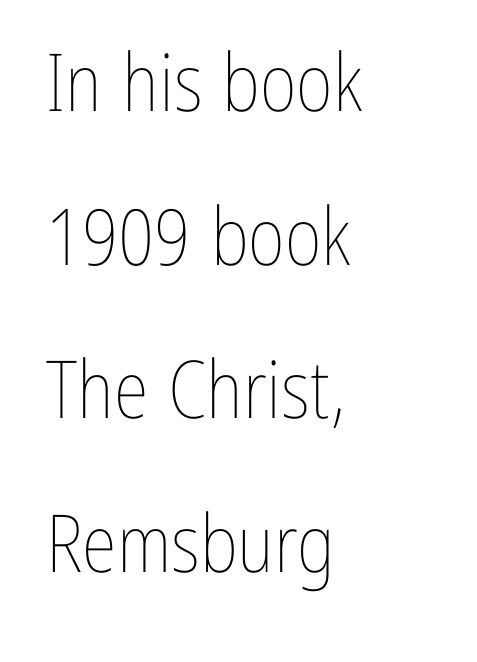
The image shows 80 px thin, condensed type, upright; set left-aligned, loose line spacing (1.92x), normal letter spacing, not underlined; low stroke contrast and a medium x-height.
